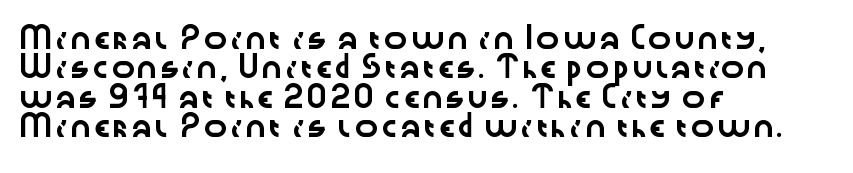
{"italic": "no", "underline": "no", "align": "left", "line_spacing": "normal", "line_spacing_ratio": 1.47, "letter_spacing": "normal", "letter_spacing_em": 0.0, "glyph_px": 20}
